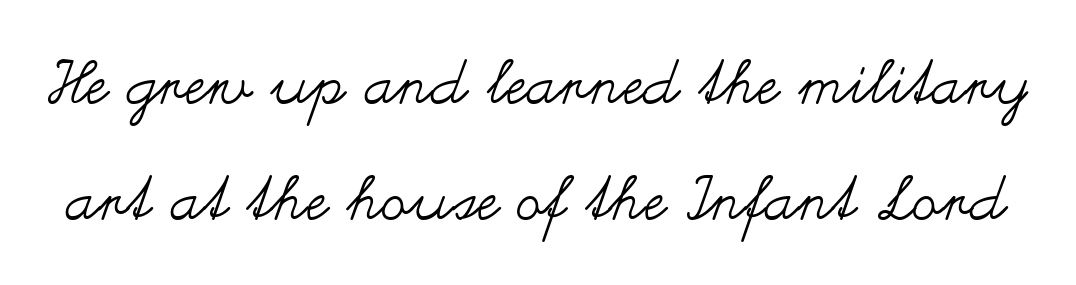
Q: Is the text bold? A: No.
Q: Is the text italic (slanted)? A: Yes.
Q: Is the text underlined? A: No.
Q: Is the spacing between letters normal or unusually wide? A: Normal.
Q: Is the spacing between lines tight, normal or loose? A: Loose.
Q: Width (condensed, normal, or wide)? A: Wide.
Q: Stroke contrast? A: Medium.
Q: x-height? A: Small.
Q: Monospaced? A: No.
